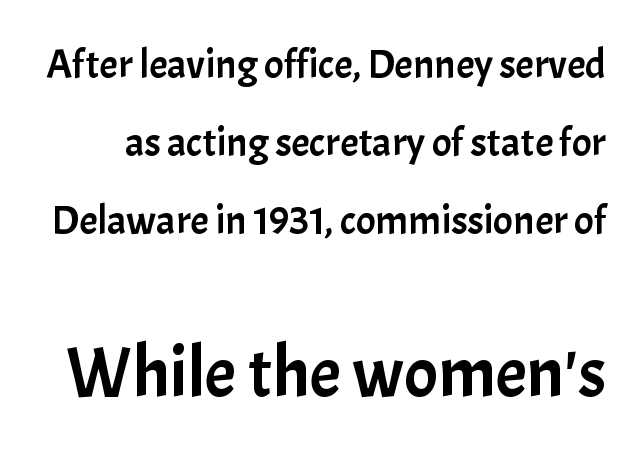
The horizontal fit of the characters is conventional and even. Is this a fixed-width face? No — the glyphs have proportional, varying widths. Is the lower block the larger one? Yes — the lower block carries the bigger type. This rendering features lettering with no underline. A typesetter would mark this as roman, not italic.
